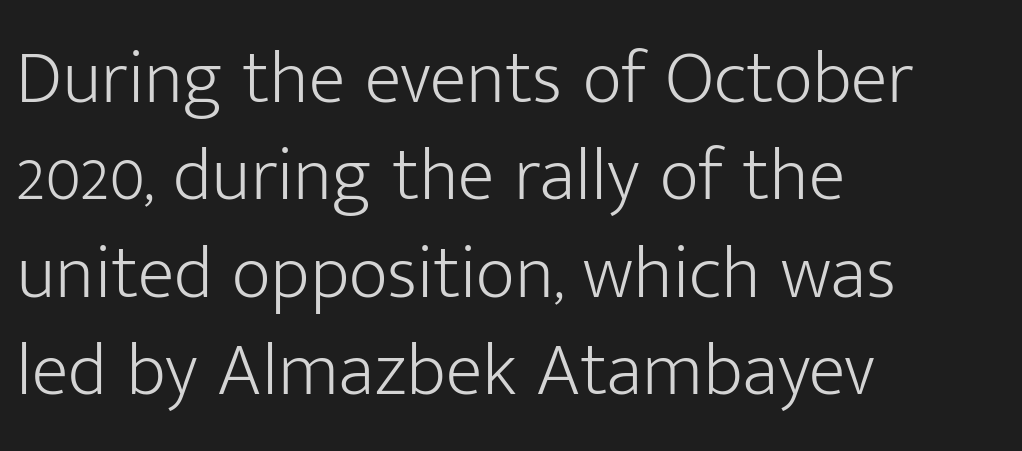
{"serif": "no", "italic": "no", "bold": "no", "weight": "light", "width": "normal", "stroke_contrast": "low", "x_height": "medium", "monospaced": "no", "underline": "no", "align": "left", "line_spacing": "normal", "line_spacing_ratio": 1.28, "letter_spacing": "normal", "letter_spacing_em": 0.0, "glyph_px": 76}
